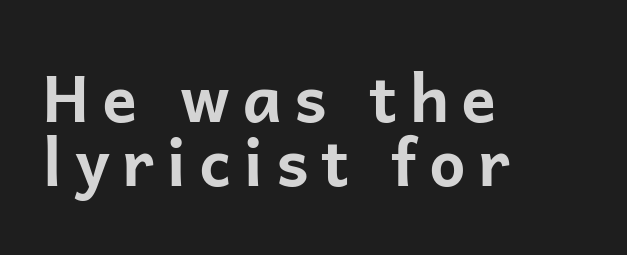
The image shows 65 px bold sans-serif type, upright; set left-aligned, tight line spacing (0.99x), not underlined; low stroke contrast and a medium x-height.
